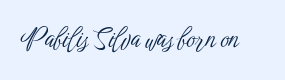
{"bold": "no", "underline": "no", "letter_spacing": "normal", "letter_spacing_em": 0.0, "glyph_px": 27}
